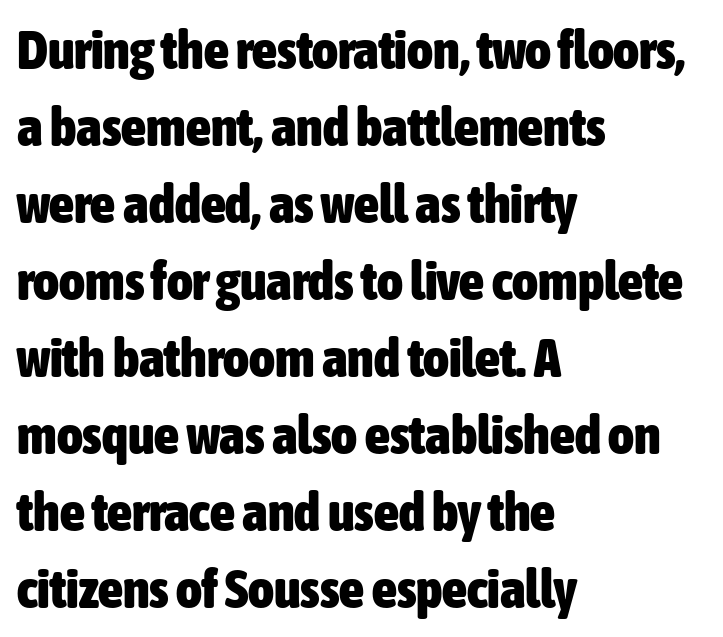
Spacing verdict: proportional, widths tailored to each character. Does the weight exceed regular? Yes, all the way to bold. Vertically, the passage feels balanced, rows spaced as you'd expect. This rendering features lettering with no underline. Look at the tracking — it's just the regular setting, nothing added.
